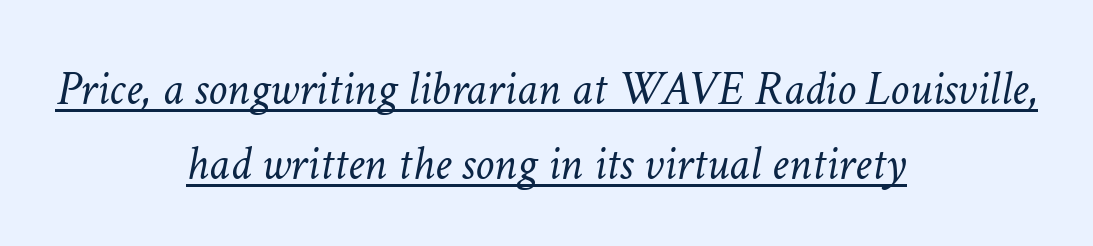
The image shows 48 px light type, italic (leaning right); set centered, normal line spacing (1.56x), normal letter spacing, underlined; low stroke contrast and a medium x-height.
